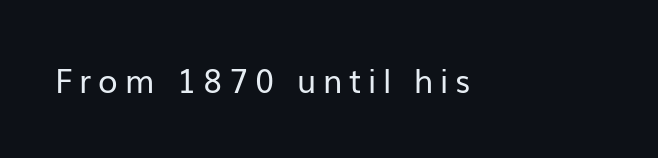
Typographically, this falls in the sans-serif category. The typography opts for an upright posture over an oblique one. Bare-footed words on every line. No letter is thick-stroked: the sample isn't bold.
